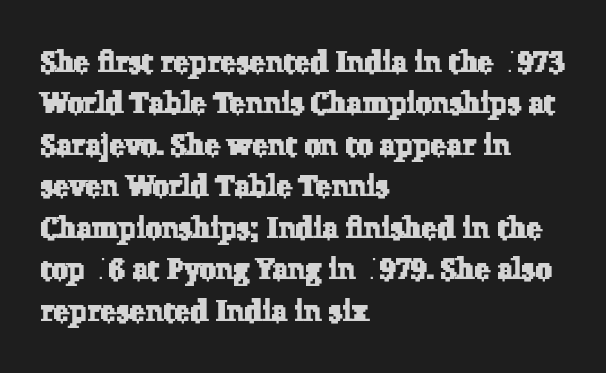
{"serif": "yes", "width": "normal", "stroke_contrast": "low", "x_height": "medium", "monospaced": "no", "underline": "no", "align": "left", "line_spacing": "normal", "line_spacing_ratio": 1.43, "letter_spacing": "normal", "letter_spacing_em": 0.0, "glyph_px": 29}
